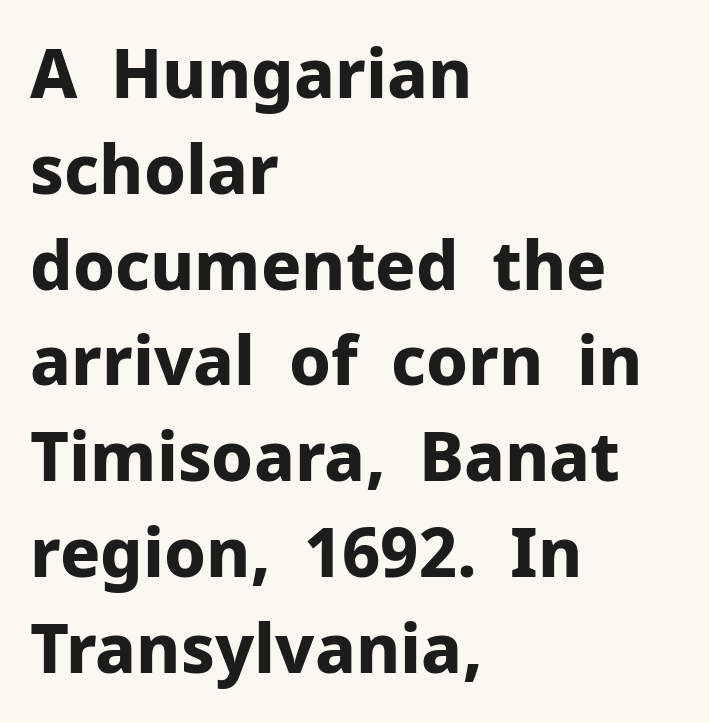
{"serif": "no", "italic": "no", "bold": "yes", "weight": "bold", "width": "normal", "stroke_contrast": "low", "x_height": "medium", "monospaced": "no", "underline": "no", "align": "left", "line_spacing": "normal", "line_spacing_ratio": 1.43, "letter_spacing": "normal", "letter_spacing_em": 0.0, "glyph_px": 67}
